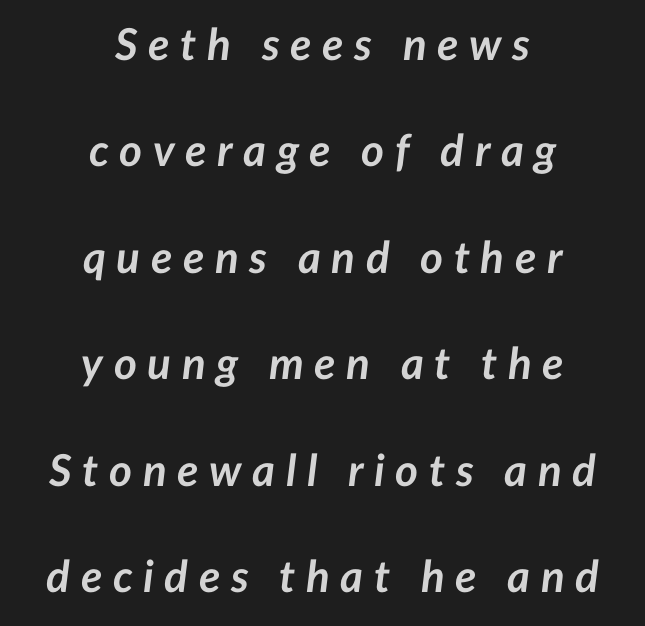
{"italic": "yes", "lean": "right", "slant_degrees": 7, "bold": "yes", "weight": "semibold", "width": "normal", "stroke_contrast": "low", "x_height": "medium", "monospaced": "no", "underline": "no", "align": "center", "line_spacing": "loose", "line_spacing_ratio": 2.42, "letter_spacing": "wide", "letter_spacing_em": 0.24, "glyph_px": 44}
